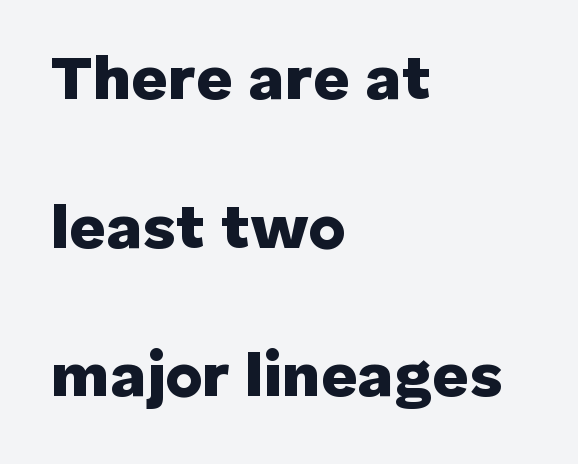
Line spacing here is loose. The font is running at its bold setting. Nope, not italic — everything's standing straight. Inter-character spacing is left at the font's built-in metrics. Each line starts at the same left margin while the right side varies. Looks like regular typesetting: each glyph gets only the width it needs.
